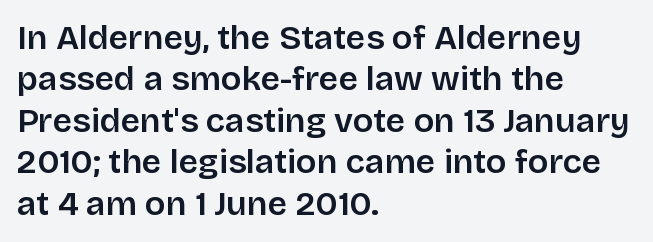
Q: Is the text italic (slanted)? A: No, it is upright.
Q: Is the typeface a serif or a sans-serif typeface? A: Sans-serif.
Q: Is the text underlined? A: No.
Q: How is the paragraph aligned? A: Left-aligned.
Q: Is the spacing between letters normal or unusually wide? A: Normal.
Q: Width (condensed, normal, or wide)? A: Normal.
Q: Stroke contrast? A: Low.
Q: x-height? A: Large.
Q: Monospaced? A: No.
